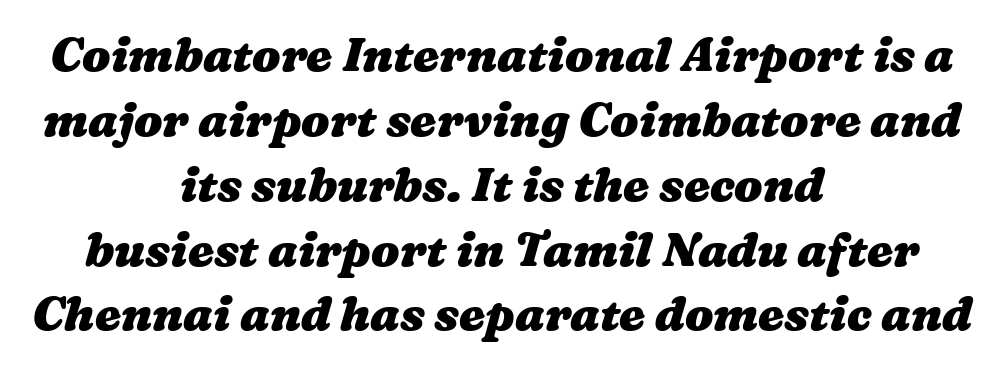
Q: Is the text bold? A: Yes.
Q: Is the text underlined? A: No.
Q: How is the paragraph aligned? A: Centered.
Q: Is the spacing between letters normal or unusually wide? A: Normal.
Q: Is the spacing between lines tight, normal or loose? A: Normal.
Q: Width (condensed, normal, or wide)? A: Wide.
Q: Stroke contrast? A: Medium.
Q: x-height? A: Medium.
Q: Monospaced? A: No.
